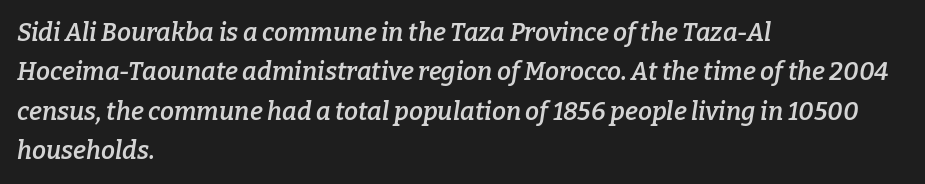
These lines carry some extra weight — a demibold, not a full bold. Yep, that's italic — everything's leaning. The leading is moderate, giving the passage an even texture. Compared with typical body copy, the letter spacing here is the same. The setting favours the left margin, as ordinary paragraphs usually do. Anything drawn beneath the words? Only blank space.
